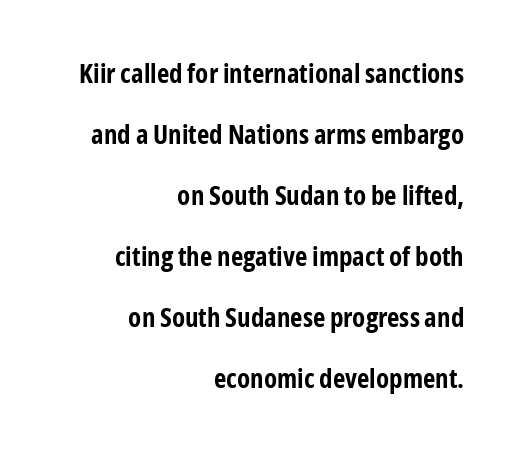
Q: Is the text bold? A: Yes.
Q: Is the text italic (slanted)? A: No, it is upright.
Q: Is the text underlined? A: No.
Q: How is the paragraph aligned? A: Right-aligned.
Q: Is the spacing between letters normal or unusually wide? A: Normal.
Q: Is the spacing between lines tight, normal or loose? A: Loose.
